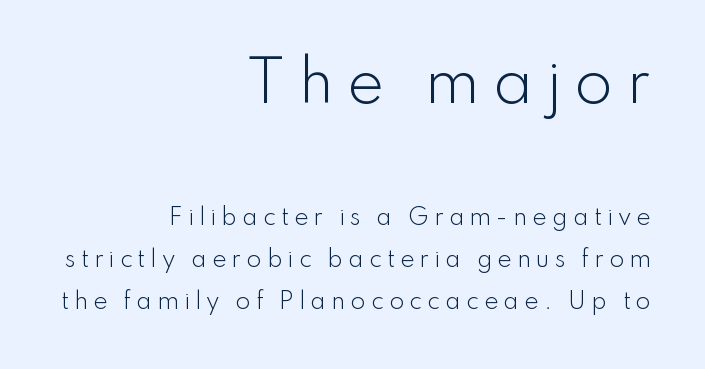
The image shows 56 px light sans-serif type, upright; set right-aligned, loose line spacing (1.91x), unusually wide letter spacing (+0.23 em), not underlined; the first (top) block is 2.55x larger; low stroke contrast and a small x-height.
